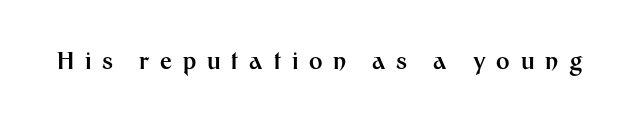
In terms of letterspacing, this is a distinctly airy, spread setting. This is roman type, the default non-slanted kind. The passage shown is emphatically bold. Quick note: underline off.
